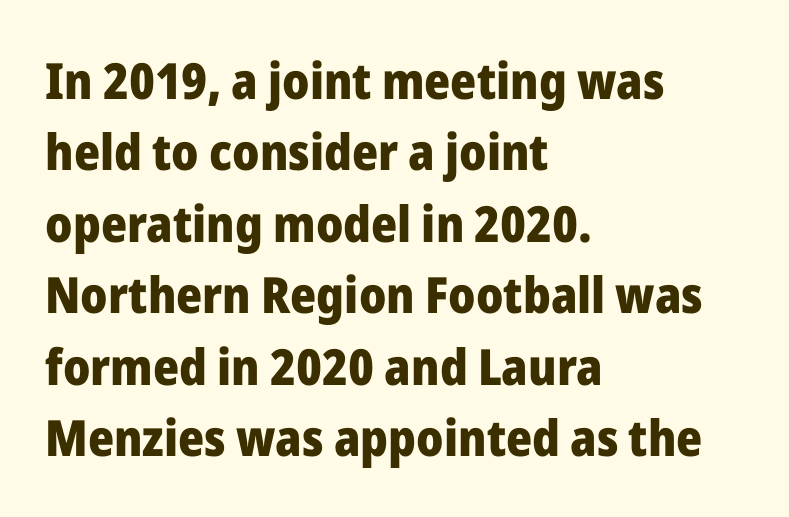
{"serif": "no", "italic": "no", "bold": "yes", "weight": "heavy", "width": "normal", "stroke_contrast": "low", "x_height": "medium", "monospaced": "no", "underline": "no", "align": "left", "line_spacing": "normal", "line_spacing_ratio": 1.43, "letter_spacing": "normal", "letter_spacing_em": 0.0, "glyph_px": 50}
